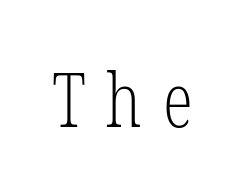
Q: Is the text bold? A: No.
Q: Is the text italic (slanted)? A: No, it is upright.
Q: Is the typeface a serif or a sans-serif typeface? A: Serif.
Q: Is the text underlined? A: No.
Q: Is the spacing between letters normal or unusually wide? A: Unusually wide.
Q: Width (condensed, normal, or wide)? A: Condensed.
Q: Stroke contrast? A: Low.
Q: x-height? A: Medium.
Q: Monospaced? A: No.
